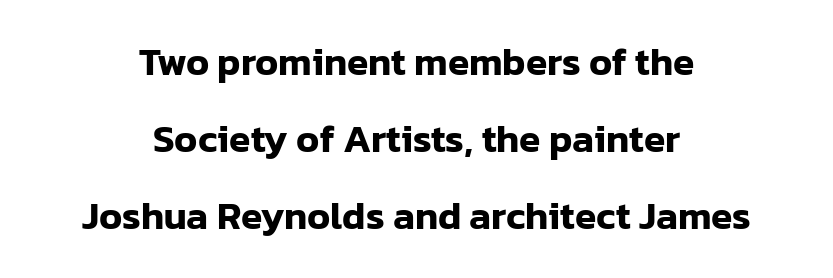
Compared with a flush-left layout, this one balances lines on the center instead. The rendering uses natural spacing where letterforms have individual widths. These lines keep a tight, regular rhythm from letter to letter. Clear beneath every line of the passage.
